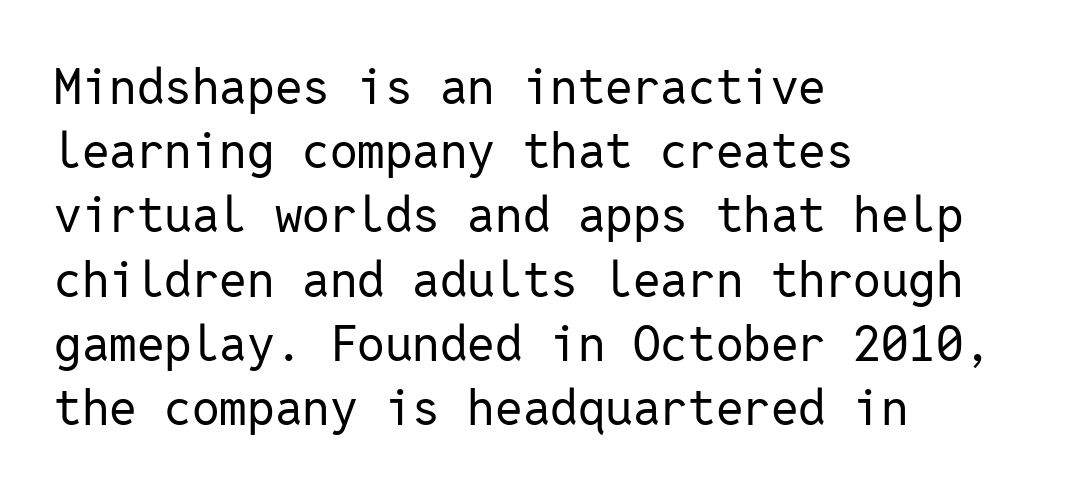
When letters stand straight like this, we call the style roman or upright. Letters have the restrained weight of plain body copy at most. Is this a sans? Yes — the strokes have no serifs. The tracking reads as untouched default to a designer's eye.
